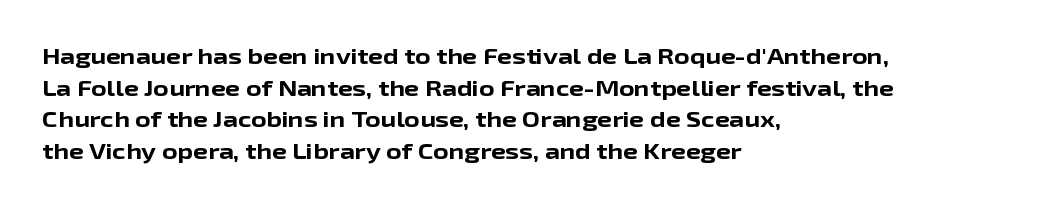
{"italic": "no", "bold": "yes", "underline": "no", "align": "left", "line_spacing": "normal", "line_spacing_ratio": 1.51, "letter_spacing": "normal", "letter_spacing_em": 0.0, "glyph_px": 21}
